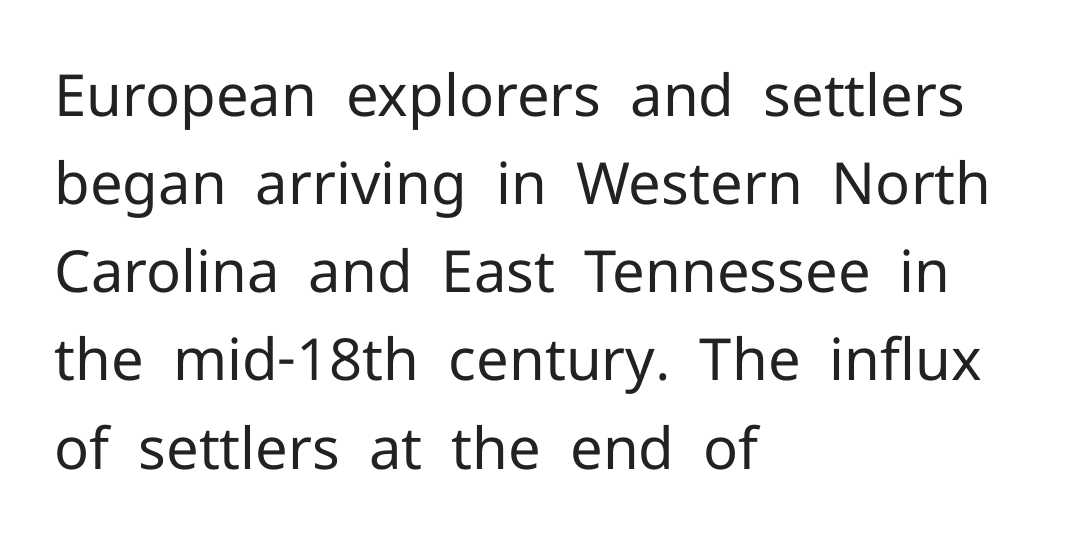
Q: Is the text bold? A: No.
Q: Is the text italic (slanted)? A: No, it is upright.
Q: Is the typeface a serif or a sans-serif typeface? A: Sans-serif.
Q: Is the text underlined? A: No.
Q: How is the paragraph aligned? A: Left-aligned.
Q: Is the spacing between letters normal or unusually wide? A: Normal.
Q: Is the spacing between lines tight, normal or loose? A: Normal.
Q: Width (condensed, normal, or wide)? A: Normal.
Q: Stroke contrast? A: Low.
Q: x-height? A: Medium.
Q: Monospaced? A: No.
